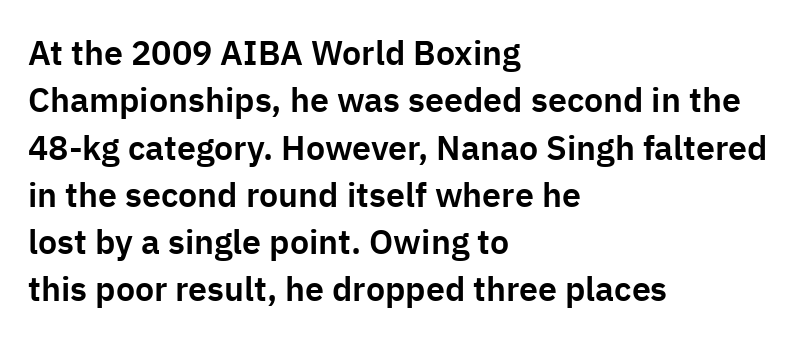
{"serif": "no", "italic": "no", "width": "normal", "stroke_contrast": "low", "x_height": "medium", "monospaced": "no", "underline": "no", "align": "left", "line_spacing": "normal", "line_spacing_ratio": 1.39, "letter_spacing": "normal", "letter_spacing_em": 0.0, "glyph_px": 34}
